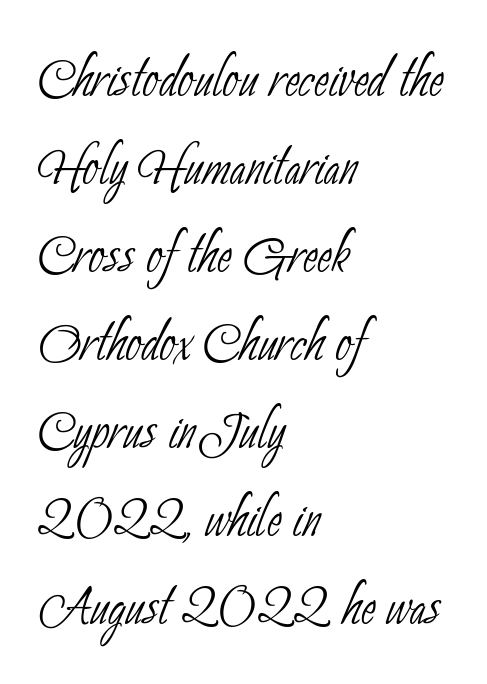
The image shows 71 px thin, condensed sans-serif type; set left-aligned, line spacing 1.24x, normal letter spacing, not underlined; low stroke contrast and a small x-height.
